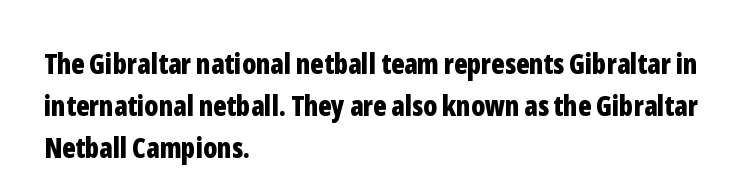
{"serif": "no", "italic": "no", "bold": "yes", "weight": "bold", "width": "condensed", "stroke_contrast": "low", "x_height": "medium", "monospaced": "no", "underline": "no", "align": "left", "line_spacing": "normal", "line_spacing_ratio": 1.5, "letter_spacing": "normal", "letter_spacing_em": 0.0, "glyph_px": 28}
